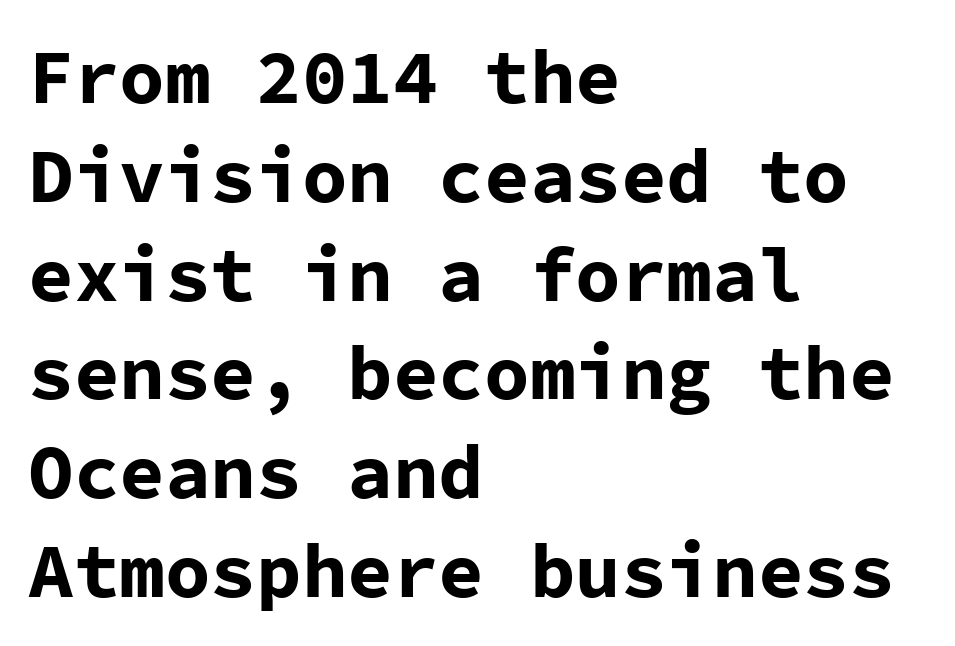
Spacing verdict: monospaced, one width for all characters. The strokes are fattened all the way to bold. The type is set solid horizontally, with unmodified tracking. In terms of letterform style, serifs are entirely absent.
